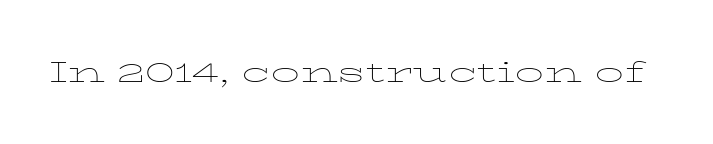
I'd call this a serif setting — the letters wear small feet. Think of a printed novel: that variable character pitch is what you see here. Vertical strokes here are truly vertical. Quick note: underline off. A quiet, ordinary-to-light weight characterises the typeface. The tracking reads as untouched default to a designer's eye.
